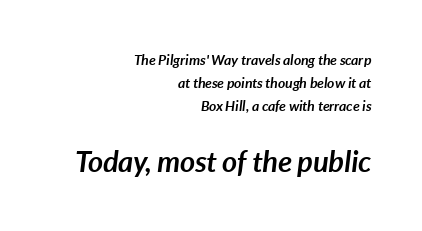
Q: Is the text bold? A: Yes.
Q: Is the text italic (slanted)? A: Yes, it leans right by about 7 degrees.
Q: Is the text underlined? A: No.
Q: How is the paragraph aligned? A: Right-aligned.
Q: Is the spacing between letters normal or unusually wide? A: Normal.
Q: Is the spacing between lines tight, normal or loose? A: Normal.
Q: Which block of text is set in a larger size, the first (top) or the second (bottom)? A: The second (bottom) one.
Q: Width (condensed, normal, or wide)? A: Normal.
Q: Stroke contrast? A: Low.
Q: x-height? A: Medium.
Q: Monospaced? A: No.
